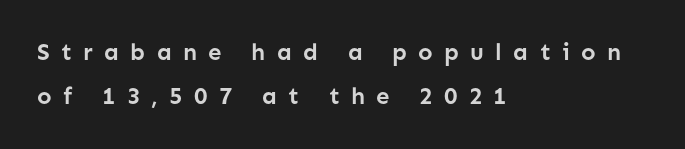
The image shows 24 px bold type, upright; set left-aligned, line spacing 1.85x, unusually wide letter spacing (+0.47 em), not underlined.
